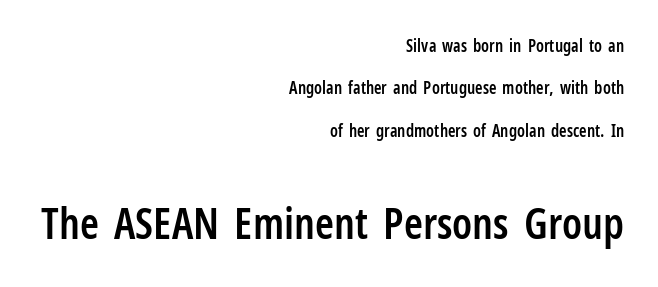
Type size steps up from the first block to the second. The compositor pushed each line to the right boundary. The type family on display is of the sans-serif kind. Semibold letterforms, between regular and bold.
